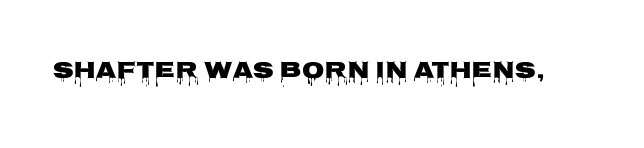
Notice how thick the strokes are: this is what a full bold looks like. In terms of letterspacing, this is plain default setting. The specimen omits any rule beneath the text block's lines. The lettering stays uniformly vertical, giving the passage a roman look.
